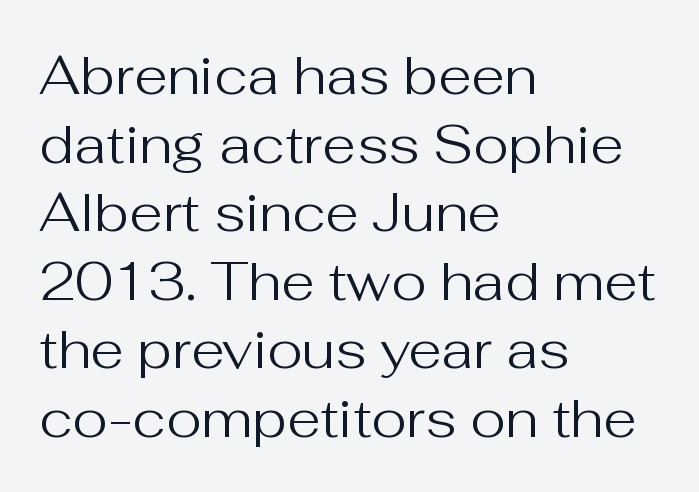
Q: Is the text bold? A: No.
Q: Is the text italic (slanted)? A: No, it is upright.
Q: Is the typeface a serif or a sans-serif typeface? A: Sans-serif.
Q: Is the text underlined? A: No.
Q: How is the paragraph aligned? A: Left-aligned.
Q: Is the spacing between letters normal or unusually wide? A: Normal.
Q: Is the spacing between lines tight, normal or loose? A: Normal.
Q: Width (condensed, normal, or wide)? A: Normal.
Q: Stroke contrast? A: Medium.
Q: x-height? A: Medium.
Q: Monospaced? A: No.
